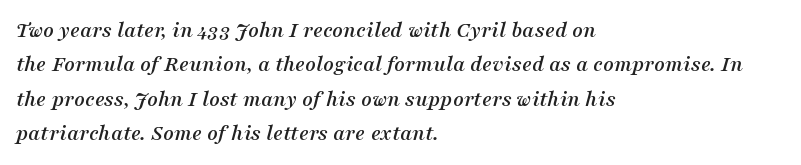
Nobody touched the tracking dial on this one. Each line starts at the same left margin while the right side varies. Regarding leading, the lines here are spaced in the standard way. Lines of text with bare space underneath. You can tell it's italic because the verticals aren't actually vertical.
